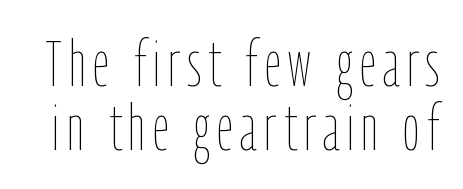
{"italic": "no", "bold": "no", "weight": "thin", "width": "condensed", "stroke_contrast": "low", "x_height": "medium", "monospaced": "no", "underline": "no", "line_spacing": "tight", "line_spacing_ratio": 1.0, "glyph_px": 64}
